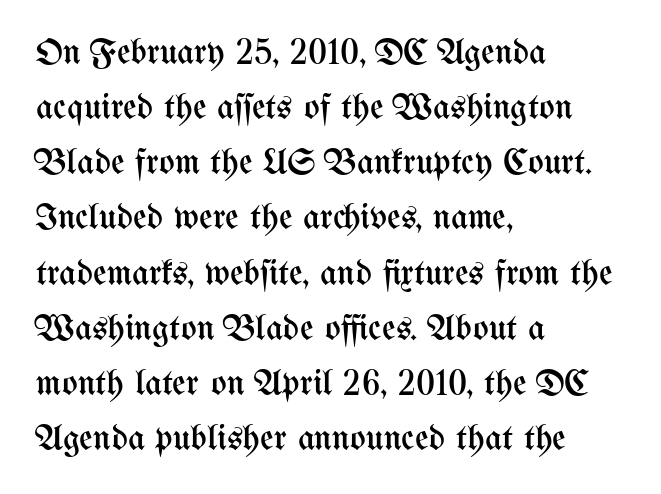
The image shows 37 px regular-weight, condensed type, upright; set left-aligned, normal line spacing (1.49x), normal letter spacing, not underlined; medium stroke contrast and a medium x-height.
